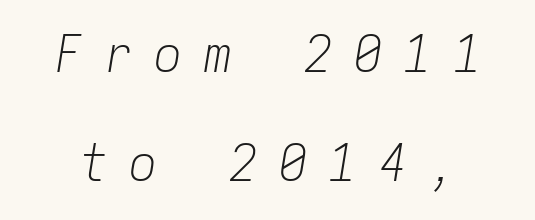
Q: Is the text bold? A: No.
Q: Is the text italic (slanted)? A: Yes, it leans right by about 9 degrees.
Q: Is the text underlined? A: No.
Q: Is the spacing between letters normal or unusually wide? A: Unusually wide.
Q: Is the spacing between lines tight, normal or loose? A: Loose.
Q: Width (condensed, normal, or wide)? A: Normal.
Q: Stroke contrast? A: Low.
Q: x-height? A: Medium.
Q: Monospaced? A: Yes.
